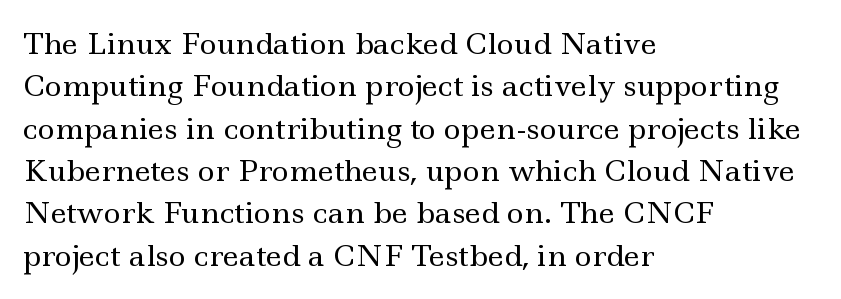
Q: Is the text bold? A: No.
Q: Is the text italic (slanted)? A: No, it is upright.
Q: Is the typeface a serif or a sans-serif typeface? A: Serif.
Q: Is the text underlined? A: No.
Q: How is the paragraph aligned? A: Left-aligned.
Q: Is the spacing between letters normal or unusually wide? A: Normal.
Q: Is the spacing between lines tight, normal or loose? A: Normal.
Q: Width (condensed, normal, or wide)? A: Wide.
Q: x-height? A: Small.
Q: Monospaced? A: No.
